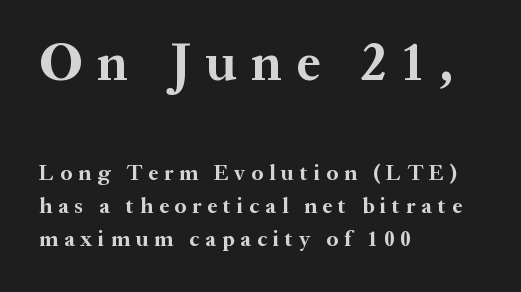
A roman cut, with each character standing at attention. The upper block of text is set noticeably larger than the block beneath it. The typesetting leans heavy: a genuine bold. Stroke terminals: seriffed.
